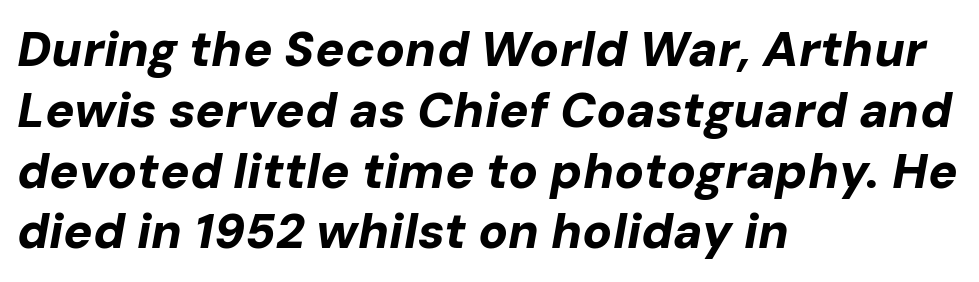
Q: Is the text bold? A: Yes.
Q: Is the text italic (slanted)? A: Yes, it leans right by about 10 degrees.
Q: Is the text underlined? A: No.
Q: How is the paragraph aligned? A: Left-aligned.
Q: Is the spacing between letters normal or unusually wide? A: Normal.
Q: Width (condensed, normal, or wide)? A: Normal.
Q: Stroke contrast? A: Low.
Q: x-height? A: Medium.
Q: Monospaced? A: No.
